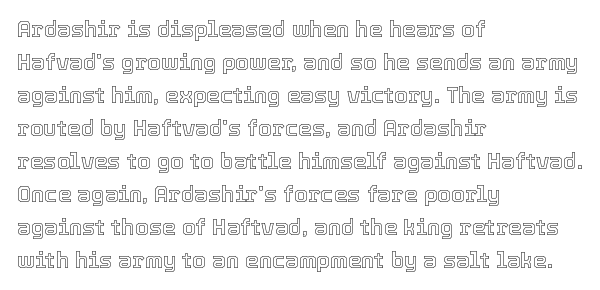
A clean baseline with only descenders dipping below it. Standard letterfit; no display-style spreading of the glyphs. Notice how descenders clear the ascenders below comfortably — that's standard leading. It's the straight-up-and-down kind of type. Does the copy run flush right? No — it runs flush left.
